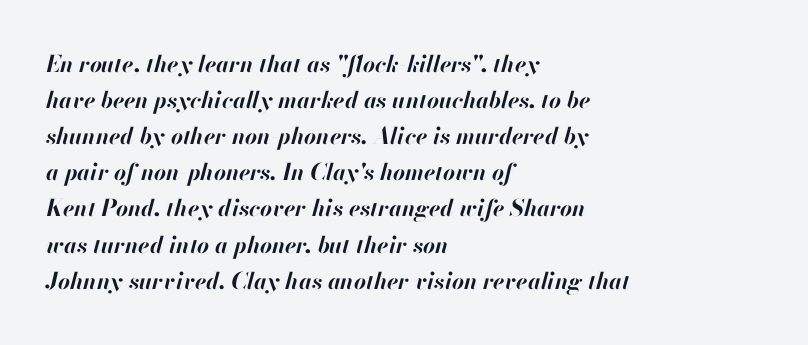
Slant detected: the letters are inclined. Bold? Absolutely — the strokes are thick and heavy. This block has exactly the height ordinary leading produces. Left-aligned paragraph, ragged on the right. What stands out about the letter spacing? Nothing — it is the standard amount. The space beneath each line is pristine and unruled.
